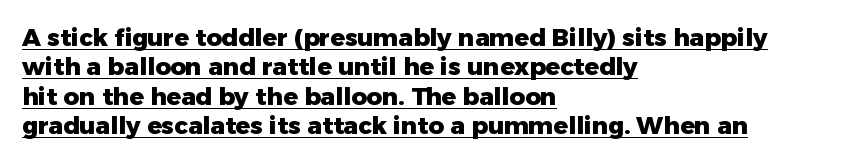
Q: Is the text bold? A: Yes.
Q: Is the text italic (slanted)? A: No, it is upright.
Q: Is the text underlined? A: Yes.
Q: How is the paragraph aligned? A: Left-aligned.
Q: Is the spacing between letters normal or unusually wide? A: Normal.
